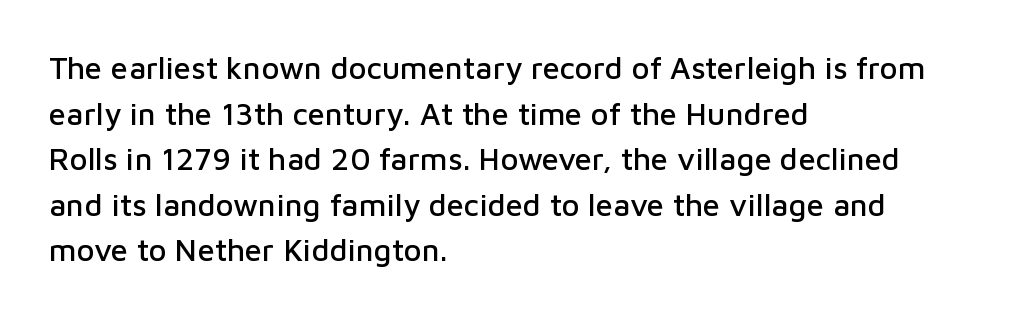
Standard letterfit; no display-style spreading of the glyphs. Looks like regular typesetting: each glyph gets only the width it needs. Bare-footed words on every line. Serifs: no, the terminals of the letterforms are clean. The ragged edge is on the right, which tells us the setting is flush left.
